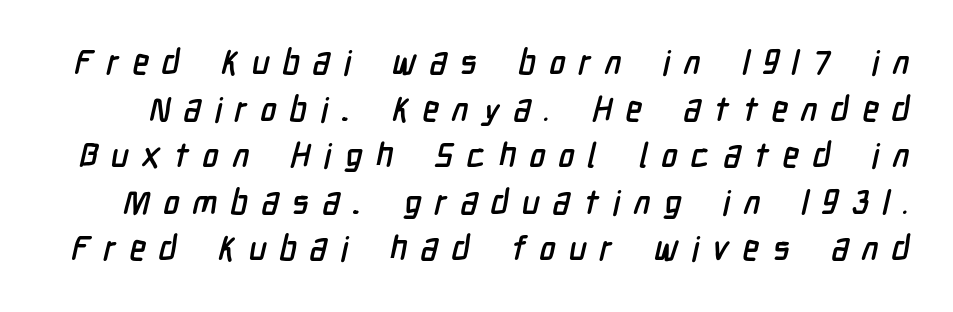
The image shows 34 px condensed sans-serif type; set normal line spacing (1.37x), unusually wide letter spacing (+0.39 em), not underlined; low stroke contrast and a medium x-height.
